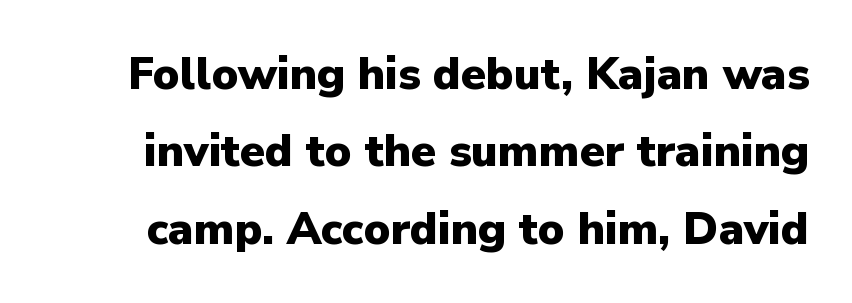
Q: Is the text bold? A: Yes.
Q: Is the text italic (slanted)? A: No, it is upright.
Q: Is the typeface a serif or a sans-serif typeface? A: Sans-serif.
Q: Is the text underlined? A: No.
Q: Is the spacing between letters normal or unusually wide? A: Normal.
Q: Width (condensed, normal, or wide)? A: Normal.
Q: Stroke contrast? A: Low.
Q: x-height? A: Medium.
Q: Monospaced? A: No.
